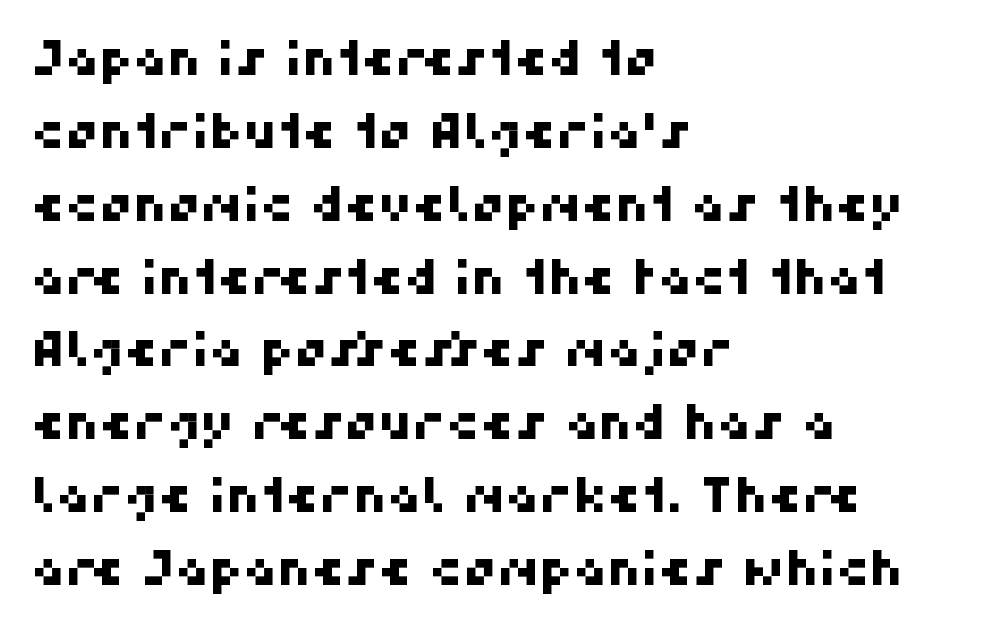
Q: Is the typeface a serif or a sans-serif typeface? A: Sans-serif.
Q: Is the text underlined? A: No.
Q: How is the paragraph aligned? A: Left-aligned.
Q: Is the spacing between letters normal or unusually wide? A: Normal.
Q: Is the spacing between lines tight, normal or loose? A: Normal.
Q: Width (condensed, normal, or wide)? A: Normal.
Q: Stroke contrast? A: High.
Q: x-height? A: Medium.
Q: Monospaced? A: No.
